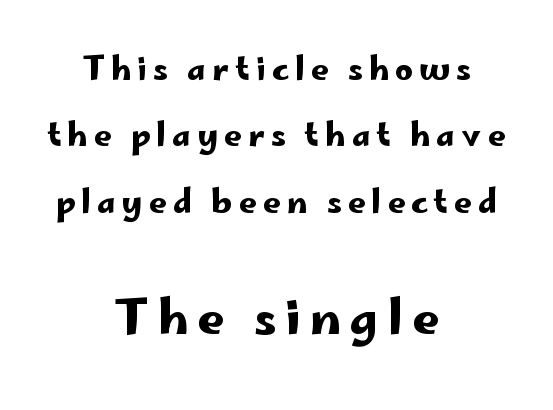
Words float on clear page, feet unadorned. Designer's note — italics off, roman on. Whoever set this chose breathing room over compactness in the vertical rhythm. You can tell from the bare stems that sans-serif type was used.
